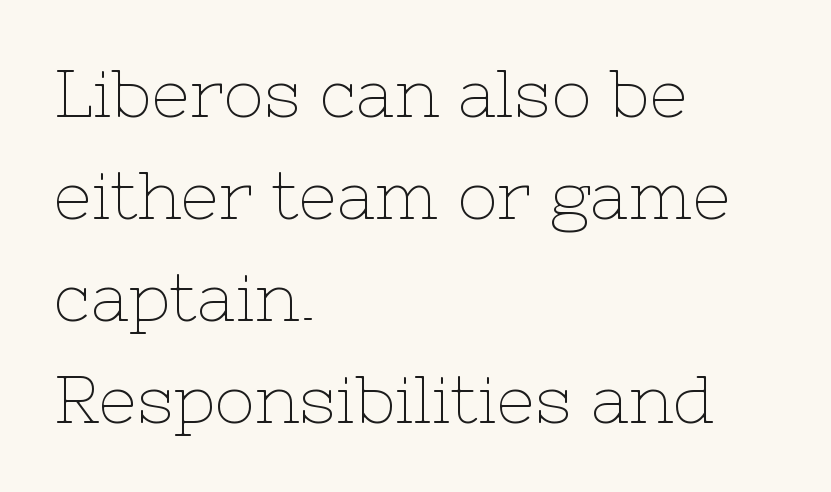
{"serif": "yes", "italic": "no", "bold": "no", "weight": "thin", "width": "normal", "stroke_contrast": "low", "x_height": "medium", "monospaced": "no", "underline": "no", "align": "left", "line_spacing": "normal", "line_spacing_ratio": 1.52, "letter_spacing": "normal", "letter_spacing_em": 0.0, "glyph_px": 67}
